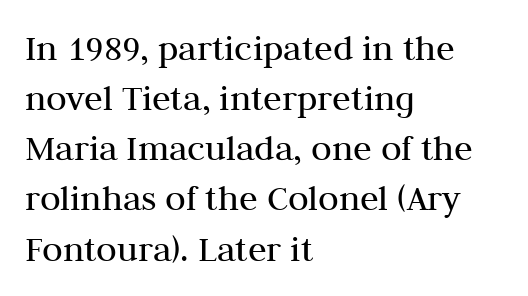
The image shows 38 px regular-weight serif type, upright; set left-aligned, normal line spacing (1.32x), normal letter spacing, not underlined; medium stroke contrast and a medium x-height.
